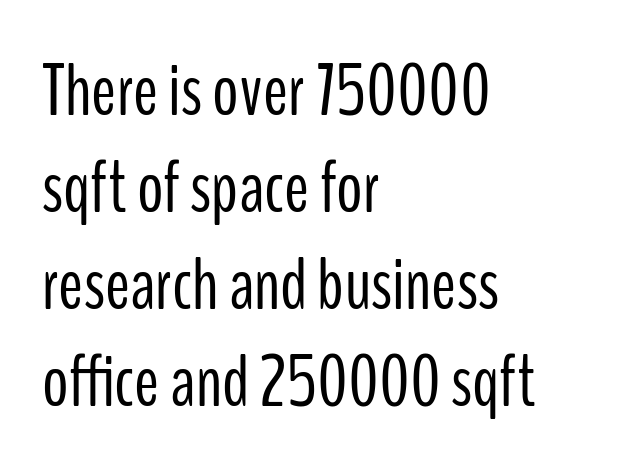
{"serif": "no", "italic": "no", "bold": "no", "weight": "light", "width": "condensed", "stroke_contrast": "low", "x_height": "medium", "monospaced": "no", "underline": "no", "align": "left", "line_spacing": "normal", "line_spacing_ratio": 1.31, "letter_spacing": "normal", "letter_spacing_em": 0.0, "glyph_px": 74}
